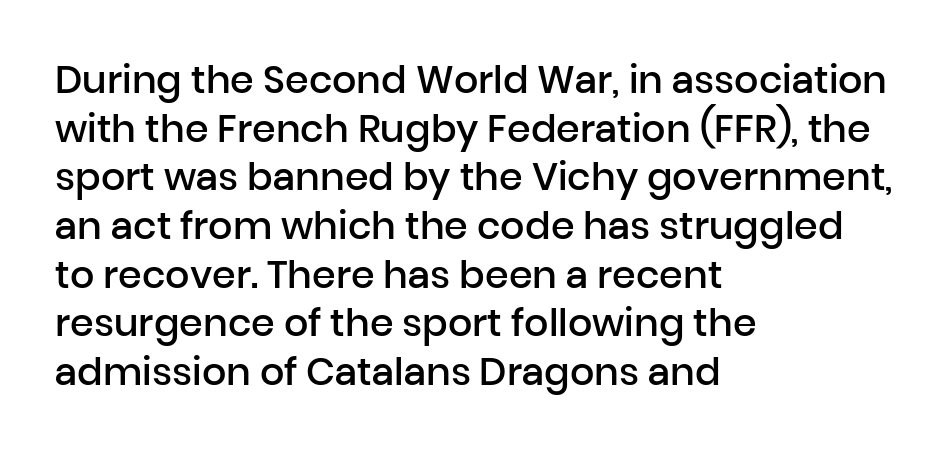
A typesetter would call this zero additional tracking. To sum up the face: it is a sans, with no serifs. The face used here is a semibold: visibly heavier than regular, lighter than bold. Varying glyph widths throughout — classic text-font behaviour. Nope, not italic — everything's standing straight.
